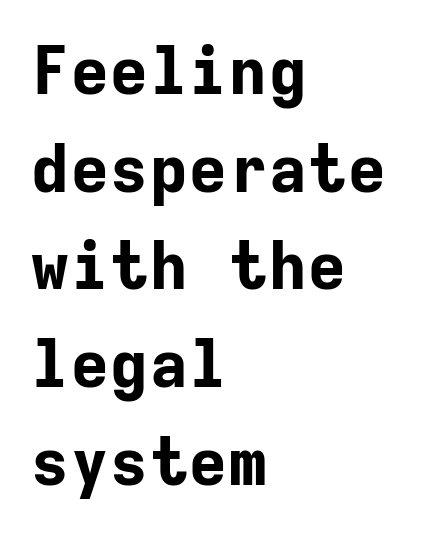
Q: Is the text bold? A: Yes.
Q: Is the text italic (slanted)? A: No, it is upright.
Q: Is the typeface a serif or a sans-serif typeface? A: Sans-serif.
Q: Is the text underlined? A: No.
Q: How is the paragraph aligned? A: Left-aligned.
Q: Is the spacing between letters normal or unusually wide? A: Normal.
Q: Is the spacing between lines tight, normal or loose? A: Normal.
Q: Width (condensed, normal, or wide)? A: Normal.
Q: Stroke contrast? A: Low.
Q: x-height? A: Medium.
Q: Monospaced? A: Yes.
